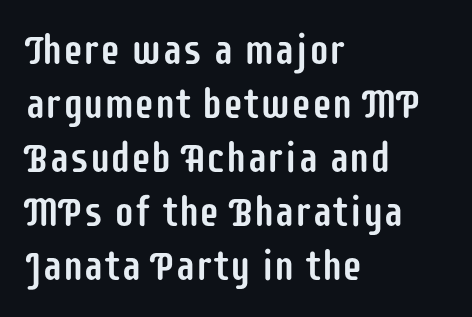
The image shows 41 px condensed sans-serif type, upright; set left-aligned, normal line spacing (1.32x), normal letter spacing, not underlined; low stroke contrast and a large x-height.
